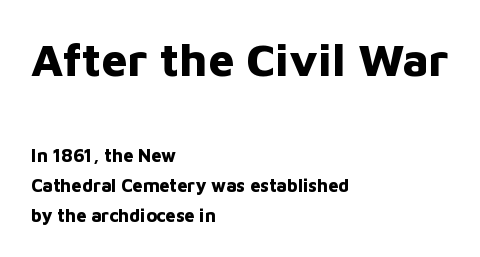
Q: Is the text bold? A: Yes.
Q: Is the text italic (slanted)? A: No, it is upright.
Q: Is the typeface a serif or a sans-serif typeface? A: Sans-serif.
Q: Is the text underlined? A: No.
Q: How is the paragraph aligned? A: Left-aligned.
Q: Is the spacing between letters normal or unusually wide? A: Normal.
Q: Is the spacing between lines tight, normal or loose? A: Normal.
Q: Which block of text is set in a larger size, the first (top) or the second (bottom)? A: The first (top) one.
Q: Width (condensed, normal, or wide)? A: Normal.
Q: Stroke contrast? A: Low.
Q: x-height? A: Medium.
Q: Monospaced? A: No.
